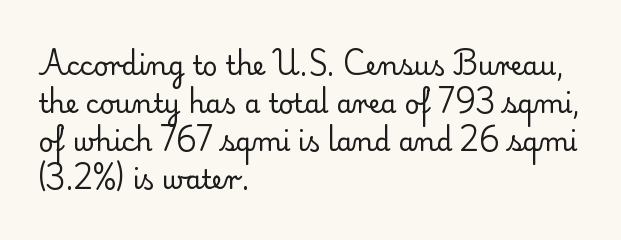
{"italic": "no", "bold": "no", "underline": "no", "align": "left", "line_spacing": "normal", "line_spacing_ratio": 1.46, "letter_spacing": "normal", "letter_spacing_em": 0.0, "glyph_px": 26}
